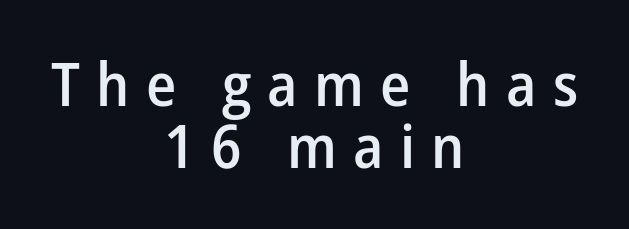
{"serif": "no", "italic": "no", "bold": "semi", "weight": "semibold", "width": "normal", "stroke_contrast": "low", "x_height": "medium", "monospaced": "no", "underline": "no", "align": "center", "line_spacing": "tight", "line_spacing_ratio": 1.04, "letter_spacing": "wide", "letter_spacing_em": 0.27, "glyph_px": 60}
